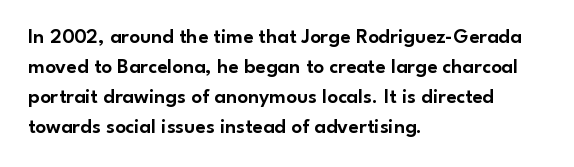
The image shows 21 px text type, upright; set left-aligned, normal line spacing (1.43x), normal letter spacing, not underlined.
